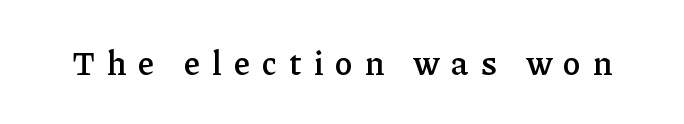
Q: Is the text bold? A: Semi-bold.
Q: Is the text italic (slanted)? A: No, it is upright.
Q: Is the typeface a serif or a sans-serif typeface? A: Serif.
Q: Is the text underlined? A: No.
Q: Is the spacing between letters normal or unusually wide? A: Unusually wide.
Q: Width (condensed, normal, or wide)? A: Normal.
Q: Stroke contrast? A: Low.
Q: x-height? A: Medium.
Q: Monospaced? A: No.
